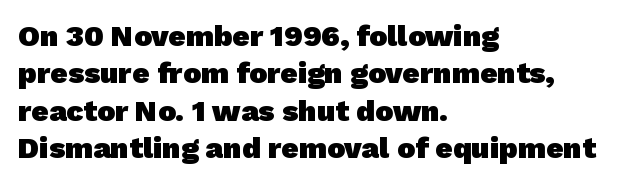
Q: Is the text bold? A: Yes.
Q: Is the typeface a serif or a sans-serif typeface? A: Sans-serif.
Q: Is the text underlined? A: No.
Q: How is the paragraph aligned? A: Left-aligned.
Q: Is the spacing between letters normal or unusually wide? A: Normal.
Q: Is the spacing between lines tight, normal or loose? A: Normal.
Q: Width (condensed, normal, or wide)? A: Normal.
Q: Stroke contrast? A: Low.
Q: x-height? A: Medium.
Q: Monospaced? A: No.
